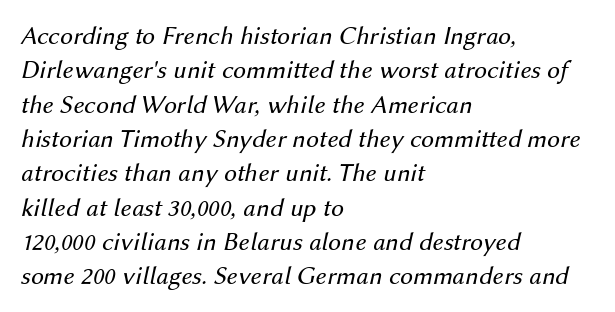
The image shows 26 px text type, italic (leaning right); set left-aligned, normal line spacing (1.32x), normal letter spacing, not underlined.
